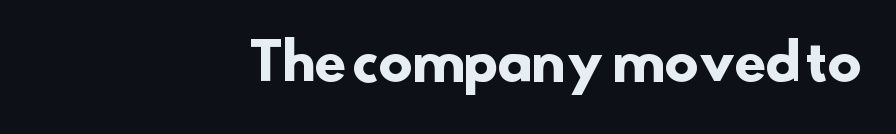
The image shows 51 px heavy sans-serif type; set right-aligned, normal letter spacing, not underlined; low stroke contrast and a small x-height.
